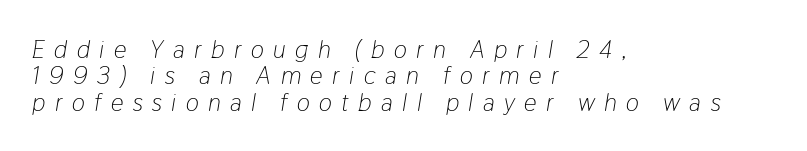
{"italic": "yes", "lean": "right", "slant_degrees": 9, "bold": "no", "underline": "no", "align": "left", "line_spacing": "tight", "line_spacing_ratio": 1.06, "letter_spacing": "wide", "letter_spacing_em": 0.38, "glyph_px": 25}
